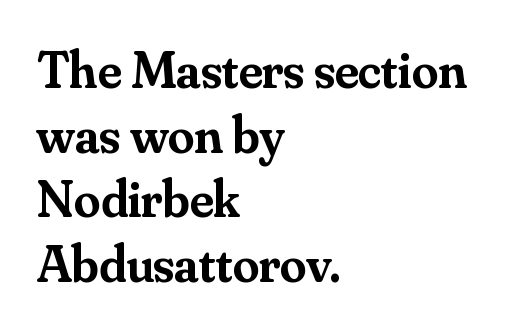
Q: Is the text bold? A: Semi-bold.
Q: Is the text italic (slanted)? A: No, it is upright.
Q: Is the typeface a serif or a sans-serif typeface? A: Serif.
Q: Is the text underlined? A: No.
Q: How is the paragraph aligned? A: Left-aligned.
Q: Is the spacing between letters normal or unusually wide? A: Normal.
Q: Width (condensed, normal, or wide)? A: Normal.
Q: Stroke contrast? A: Medium.
Q: x-height? A: Small.
Q: Monospaced? A: No.
